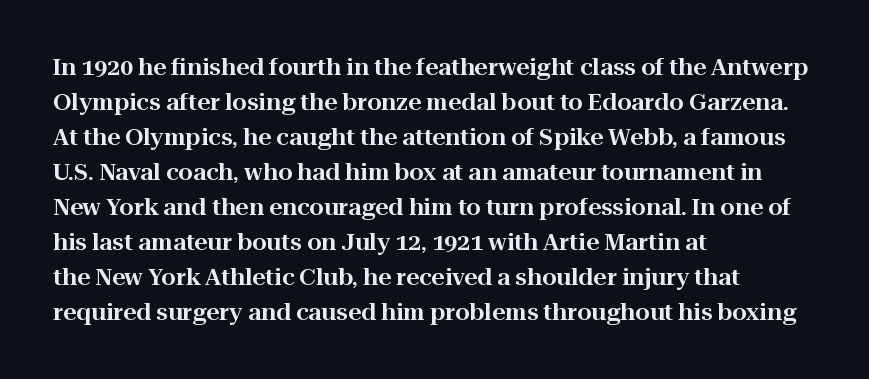
Q: Is the text italic (slanted)? A: No, it is upright.
Q: Is the text underlined? A: No.
Q: How is the paragraph aligned? A: Left-aligned.
Q: Is the spacing between letters normal or unusually wide? A: Normal.
Q: Is the spacing between lines tight, normal or loose? A: Normal.
